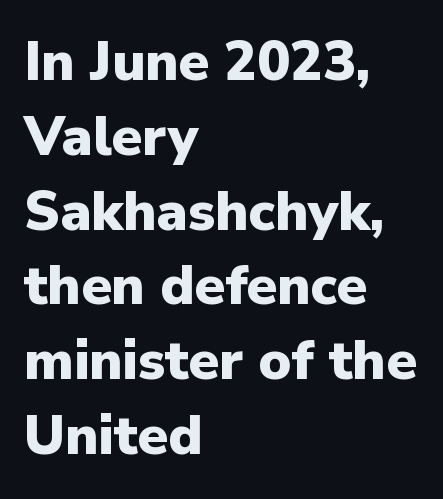
Q: Is the text bold? A: Yes.
Q: Is the text italic (slanted)? A: No, it is upright.
Q: Is the typeface a serif or a sans-serif typeface? A: Sans-serif.
Q: Is the text underlined? A: No.
Q: How is the paragraph aligned? A: Left-aligned.
Q: Is the spacing between letters normal or unusually wide? A: Normal.
Q: Is the spacing between lines tight, normal or loose? A: Normal.
Q: Width (condensed, normal, or wide)? A: Normal.
Q: Stroke contrast? A: Low.
Q: x-height? A: Medium.
Q: Monospaced? A: No.
